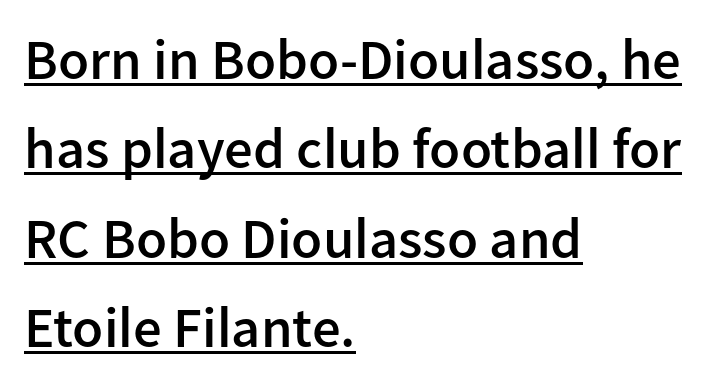
{"serif": "no", "italic": "no", "bold": "semi", "weight": "semibold", "width": "normal", "stroke_contrast": "low", "x_height": "medium", "monospaced": "no", "underline": "yes", "align": "left", "line_spacing": "normal", "line_spacing_ratio": 1.57, "letter_spacing": "normal", "letter_spacing_em": 0.0, "glyph_px": 57}
